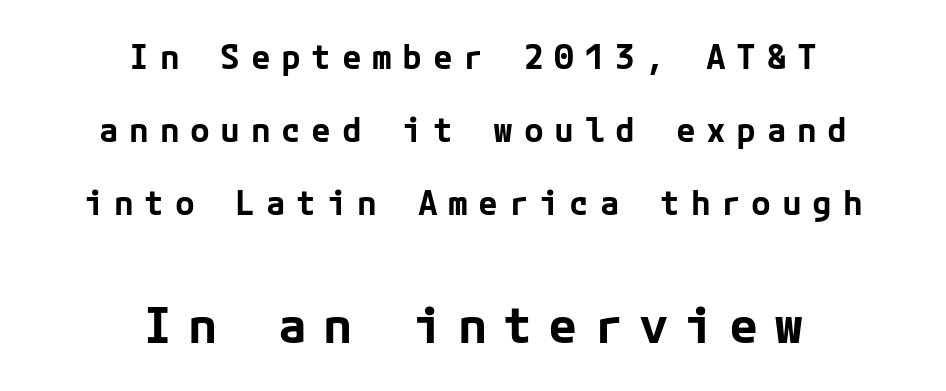
The image shows 49 px bold sans-serif type, upright; set centered, loose line spacing (2.21x), unusually wide letter spacing (+0.32 em), not underlined; the second (bottom) block is 1.48x larger; low stroke contrast and a medium x-height.
